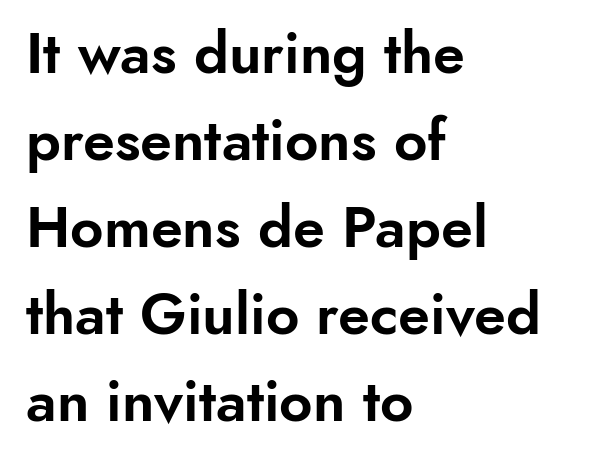
No feet cap the strokes, marking this as sans-serif type. This is roman type, the default non-slanted kind. Note the varied advance widths — an 'i' is clearly narrower than an 'm'. Default kerning and tracking; the words read as compact shapes. Lines of text with bare space underneath.
